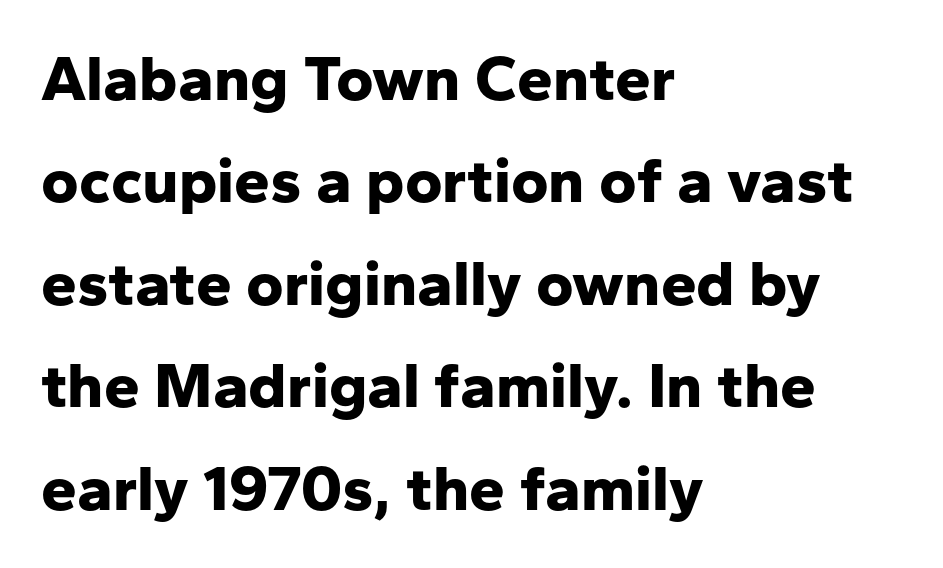
The image shows 64 px bold sans-serif type, upright; set left-aligned, normal line spacing (1.6x), normal letter spacing, not underlined; low stroke contrast and a medium x-height.
